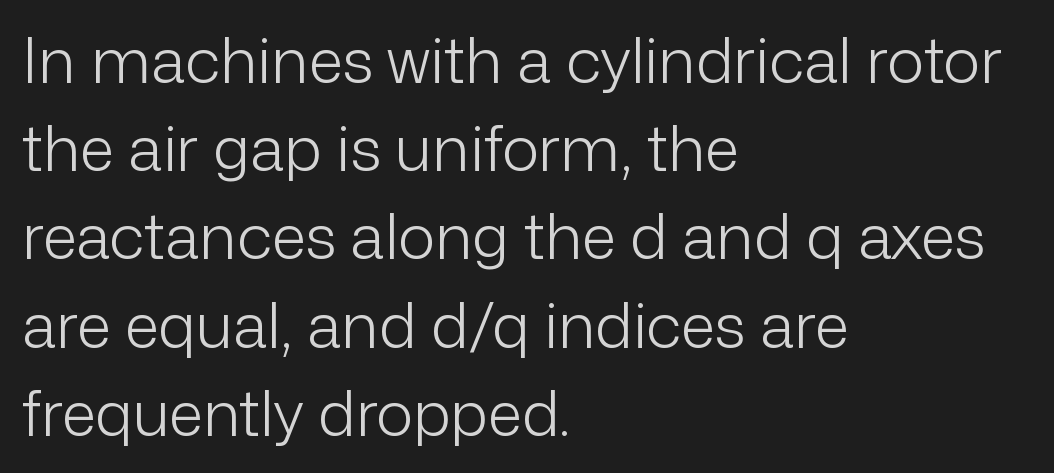
{"serif": "no", "italic": "no", "bold": "no", "weight": "light", "width": "normal", "stroke_contrast": "low", "x_height": "medium", "monospaced": "no", "underline": "no", "align": "left", "line_spacing": "normal", "line_spacing_ratio": 1.4, "letter_spacing": "normal", "letter_spacing_em": 0.0, "glyph_px": 63}
